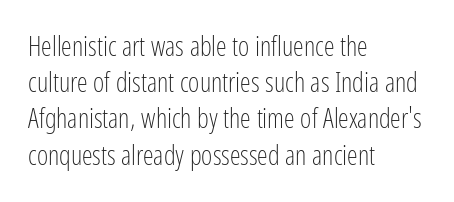
The strokes carry an ordinary text weight at most. Teacher's note: observe the even left margin — that is flush-left alignment. The lines sit at an ordinary, default distance from one another. Does extra space separate the letters? No, they use regular spacing. Posture: vertical. The specimen omits any rule beneath the text block's lines.
